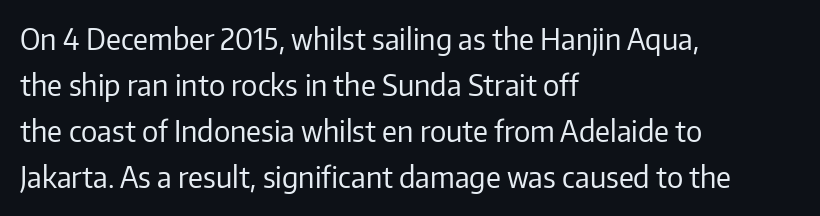
{"serif": "no", "italic": "no", "bold": "no", "weight": "regular", "width": "normal", "stroke_contrast": "low", "x_height": "medium", "monospaced": "no", "underline": "no", "align": "left", "line_spacing": "normal", "line_spacing_ratio": 1.59, "letter_spacing": "normal", "letter_spacing_em": 0.0, "glyph_px": 29}
